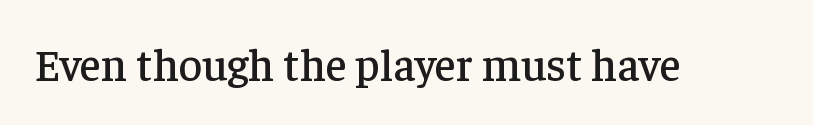
{"serif": "yes", "italic": "no", "width": "normal", "stroke_contrast": "low", "x_height": "medium", "monospaced": "no", "underline": "no", "letter_spacing": "normal", "letter_spacing_em": 0.0, "glyph_px": 45}
